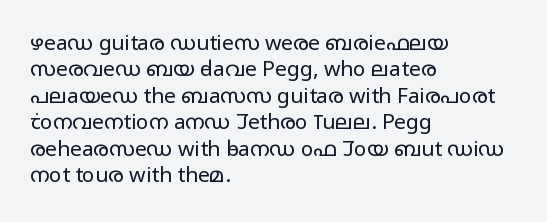
Q: Is the text bold? A: No.
Q: Is the text italic (slanted)? A: No, it is upright.
Q: Is the text underlined? A: No.
Q: How is the paragraph aligned? A: Left-aligned.
Q: Is the spacing between letters normal or unusually wide? A: Normal.
Q: Is the spacing between lines tight, normal or loose? A: Normal.
